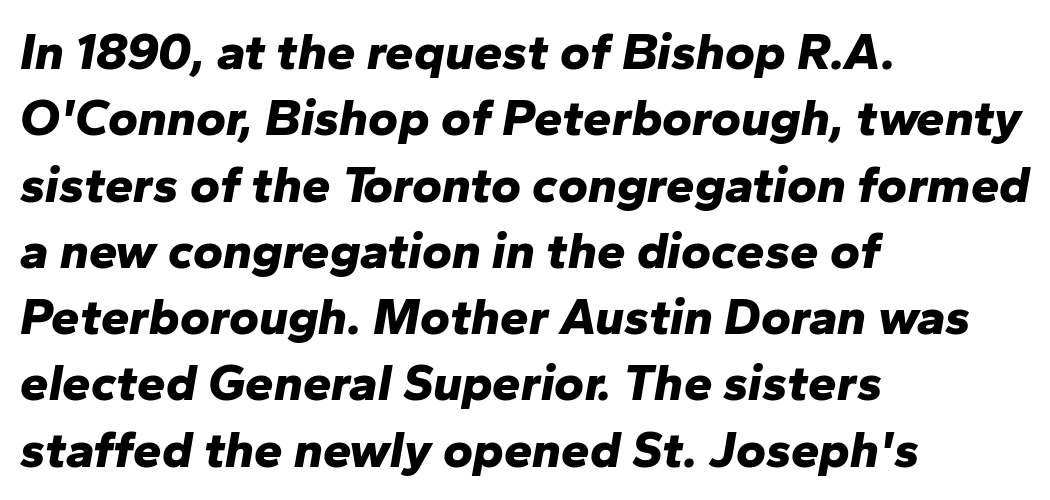
{"italic": "yes", "lean": "right", "slant_degrees": 10, "bold": "yes", "weight": "bold", "width": "normal", "stroke_contrast": "low", "x_height": "medium", "monospaced": "no", "underline": "no", "align": "left", "line_spacing": "normal", "line_spacing_ratio": 1.3, "letter_spacing": "normal", "letter_spacing_em": 0.0, "glyph_px": 51}
